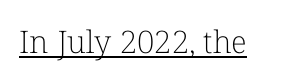
The weight tops out at a normal text grade. In terms of posture, this sample is upright. Caption: lettering with a line underneath. Looks like regular typesetting: each glyph gets only the width it needs.
